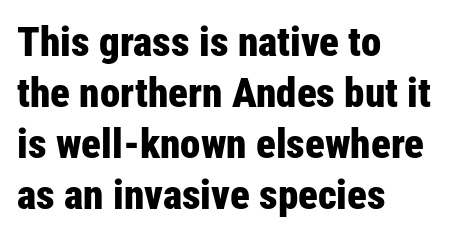
The image shows 41 px bold, condensed sans-serif type, upright; set left-aligned, line spacing 1.24x, normal letter spacing, not underlined; low stroke contrast and a medium x-height.
